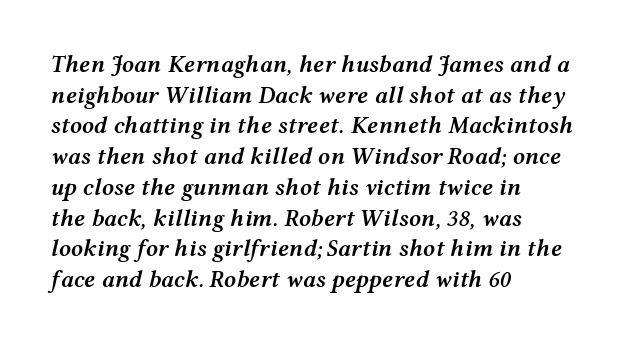
Q: Is the text bold? A: Semi-bold.
Q: Is the text italic (slanted)? A: Yes, it leans right by about 12 degrees.
Q: Is the text underlined? A: No.
Q: How is the paragraph aligned? A: Left-aligned.
Q: Is the spacing between letters normal or unusually wide? A: Normal.
Q: Is the spacing between lines tight, normal or loose? A: Normal.
